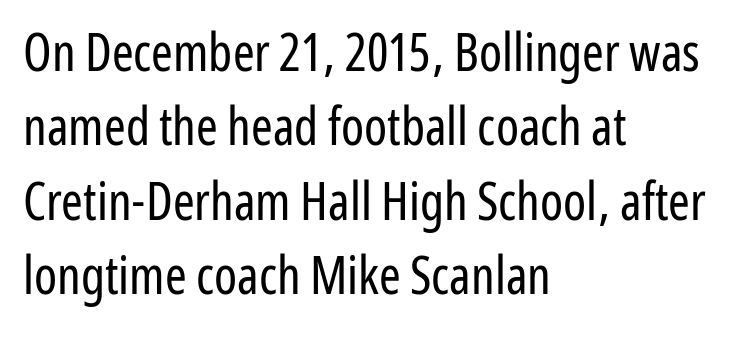
What kind of face is this? One without serifs — a sans. Leading matches the norm, producing a regular column. The face looks like a standard text weight, possibly lighter. Every stem runs plumb, perpendicular to the baseline. The specimen omits any rule beneath the text block's lines. The rendering uses natural spacing where letterforms have individual widths.
